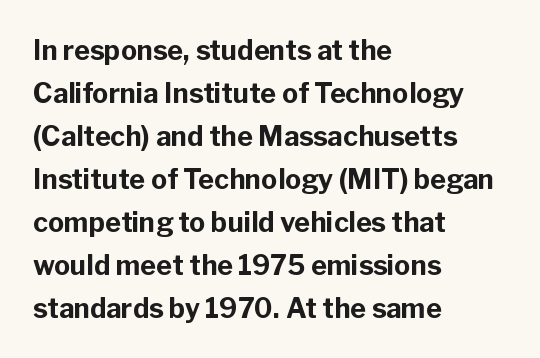
The image shows 27 px bold type, upright; set left-aligned, normal line spacing (1.59x), normal letter spacing, not underlined.
